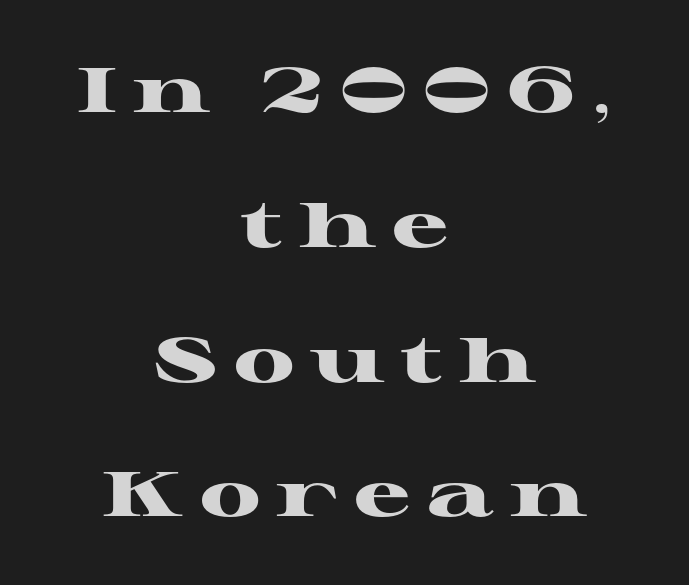
Italic: no, the glyphs are upright roman. This sample has the flowing, uneven cadence of proportional lettering. The typesetting leans heavy: a genuine bold. Classification — serif. In CSS terms this would be text-align: center. The area under the type is left untouched.
